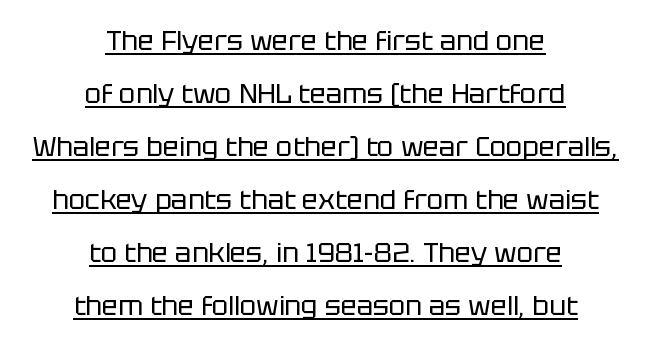
{"italic": "no", "bold": "no", "underline": "yes", "align": "center", "line_spacing": "loose", "line_spacing_ratio": 1.96, "letter_spacing": "normal", "letter_spacing_em": 0.0, "glyph_px": 27}
